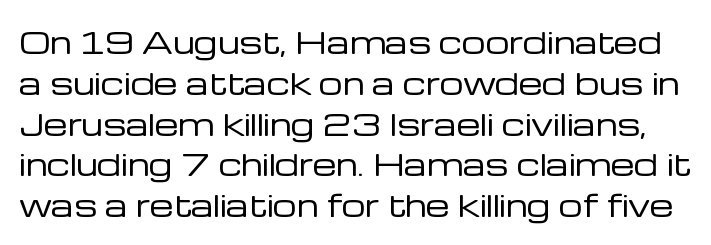
{"serif": "no", "italic": "no", "bold": "no", "weight": "regular", "width": "normal", "stroke_contrast": "low", "x_height": "medium", "monospaced": "no", "underline": "no", "line_spacing": "normal", "line_spacing_ratio": 1.36, "letter_spacing": "normal", "letter_spacing_em": 0.0, "glyph_px": 30}
